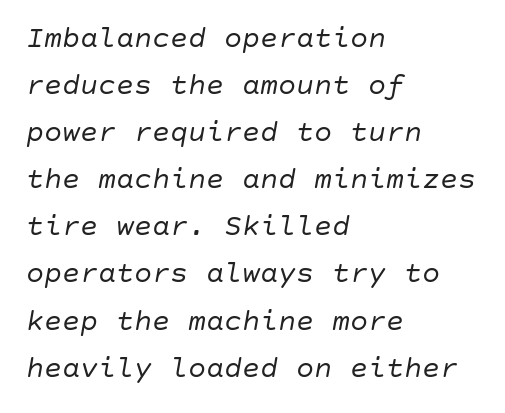
Q: Is the text bold? A: No.
Q: Is the text italic (slanted)? A: Yes, it leans right by about 10 degrees.
Q: Is the text underlined? A: No.
Q: How is the paragraph aligned? A: Left-aligned.
Q: Is the spacing between letters normal or unusually wide? A: Normal.
Q: Is the spacing between lines tight, normal or loose? A: Normal.
Q: Width (condensed, normal, or wide)? A: Normal.
Q: Stroke contrast? A: Low.
Q: x-height? A: Large.
